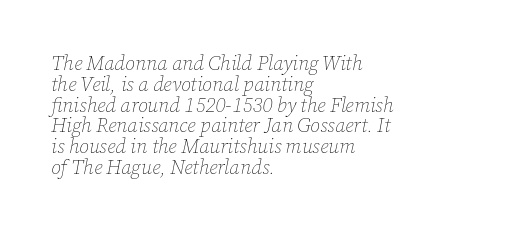
The ragged edge is on the right, which tells us the setting is flush left. If you drew a line through each stem, it would be angled. In terms of leading, this rendering errs on the cramped side. The characters are drawn with everyday or finer stroke widths. The baseline area is clear.
